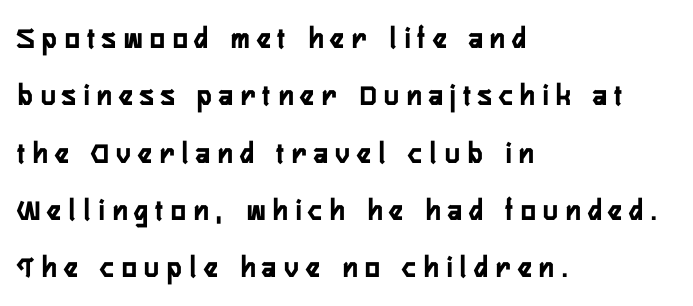
{"serif": "no", "italic": "no", "bold": "yes", "weight": "semibold", "width": "condensed", "stroke_contrast": "low", "x_height": "medium", "monospaced": "no", "underline": "no", "align": "left", "line_spacing_ratio": 1.85, "letter_spacing": "wide", "letter_spacing_em": 0.25, "glyph_px": 31}
